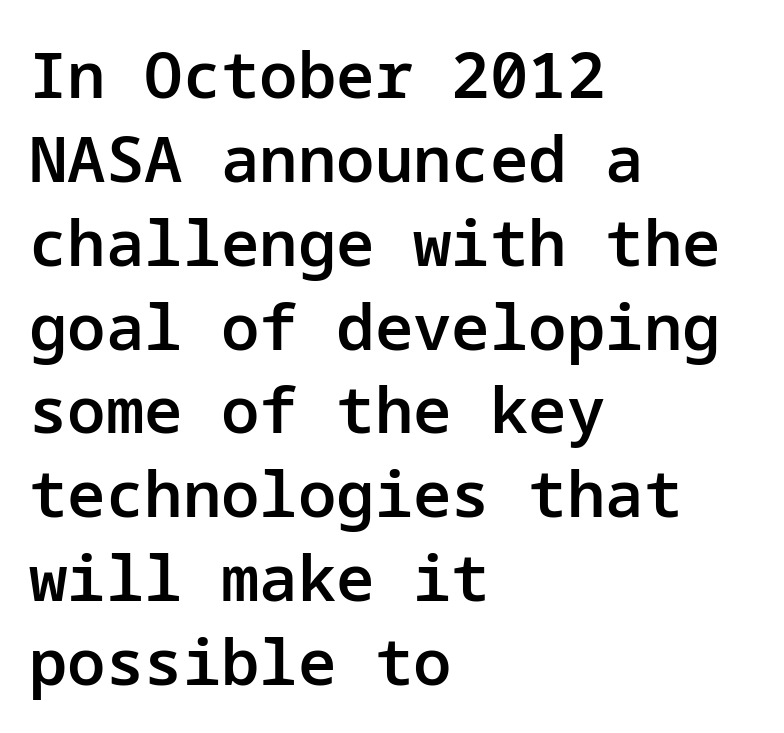
Q: Is the text bold? A: Semi-bold.
Q: Is the text italic (slanted)? A: No, it is upright.
Q: Is the typeface a serif or a sans-serif typeface? A: Sans-serif.
Q: Is the text underlined? A: No.
Q: How is the paragraph aligned? A: Left-aligned.
Q: Is the spacing between letters normal or unusually wide? A: Normal.
Q: Is the spacing between lines tight, normal or loose? A: Normal.
Q: Width (condensed, normal, or wide)? A: Normal.
Q: Stroke contrast? A: Low.
Q: x-height? A: Medium.
